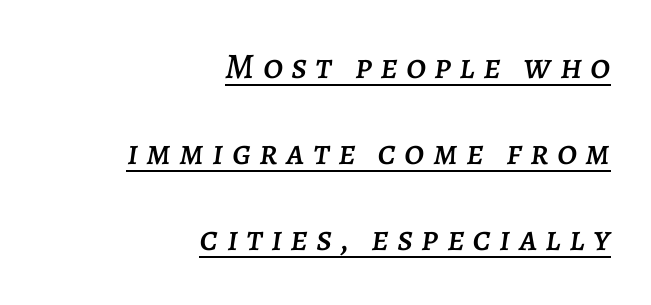
Is this a fixed-width face? No — the glyphs have proportional, varying widths. The line texture is sparse and dotted thanks to wide tracking. Emphasis-style slanted type is in use. The lettering is marked with a stroke running underneath it. Vertically, the passage feels expansive, rows floating well apart. Notice how the passage keeps a crisp vertical edge on the right only.
